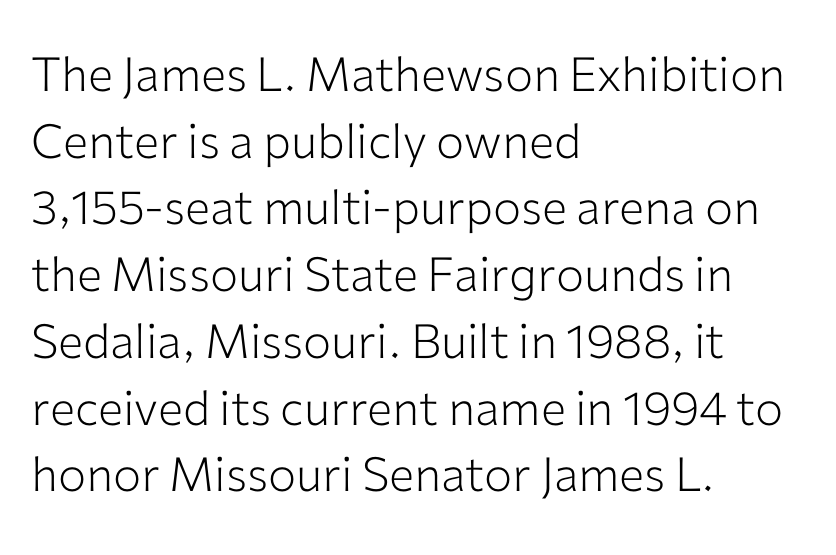
Weight class: somewhere from thin through regular. Posture: upright roman. Reading down the block, your eye returns to a fixed left position each line. Only glyphs here, with clear space below each row. The face used here is rendered with its standard letterfit.
